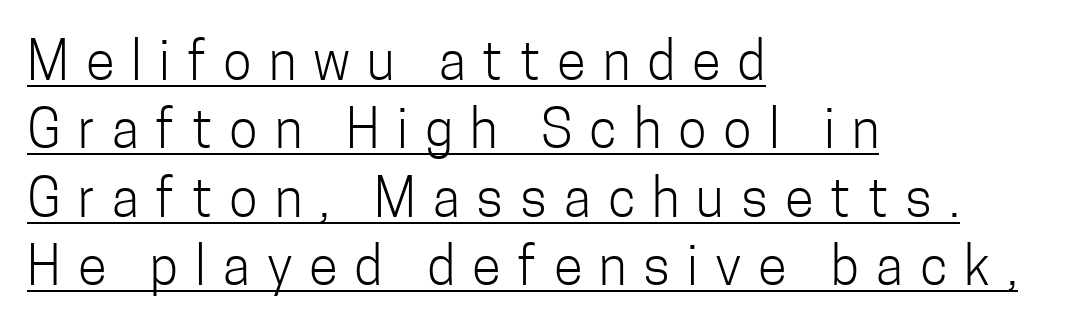
The image shows 53 px light, condensed sans-serif type, upright; set left-aligned, normal line spacing (1.29x), unusually wide letter spacing (+0.32 em), underlined; low stroke contrast and a medium x-height.
